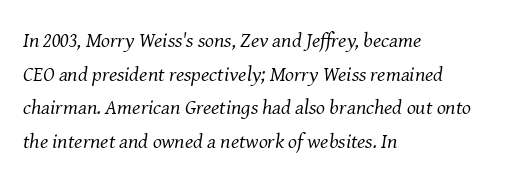
The image shows 21 px text type, italic (leaning right); set left-aligned, normal line spacing (1.6x), normal letter spacing, not underlined.
